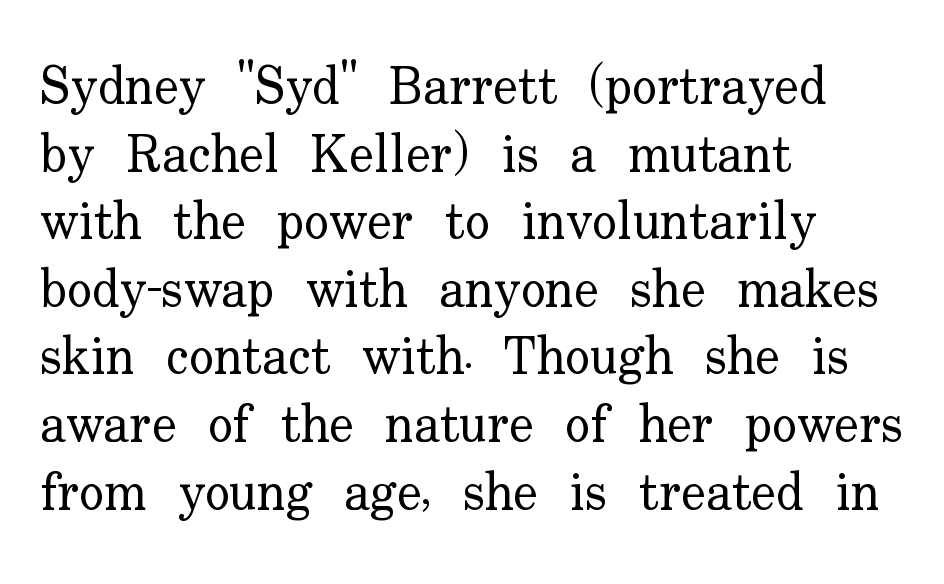
The typesetting does not lean heavy: it is not bold. Glyph-to-glyph distance matches everyday printed text. Classification — serif. The block of text has a typical density, with ordinary space between rows. Here the designer chose a conventional face with non-uniform glyph widths.
